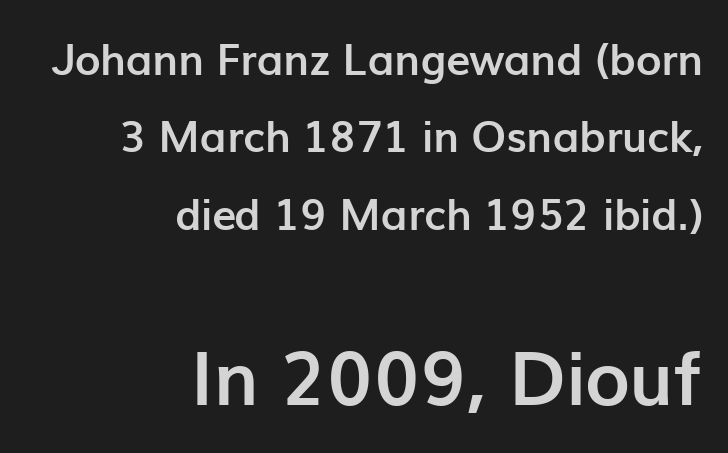
The image shows 75 px semibold sans-serif type, upright; set right-aligned, line spacing 1.8x, normal letter spacing, not underlined; the second (bottom) block is 1.74x larger; low stroke contrast and a medium x-height.
